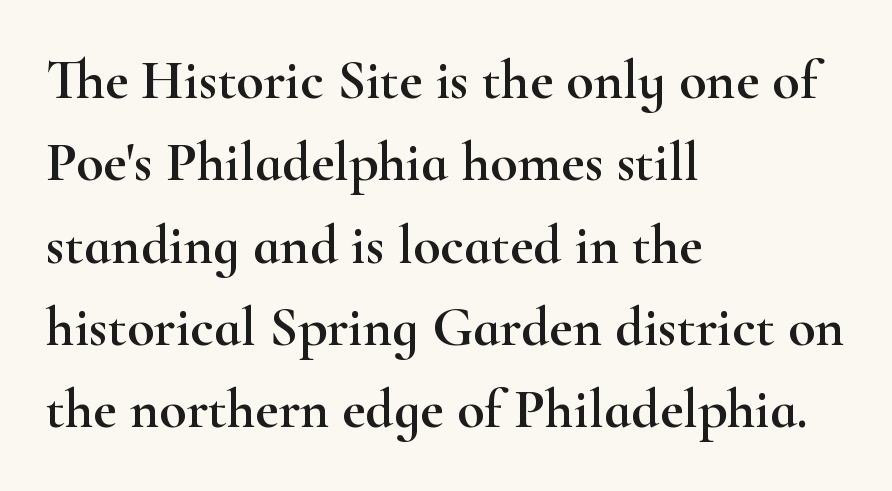
{"serif": "yes", "italic": "no", "width": "wide", "stroke_contrast": "high", "x_height": "small", "monospaced": "no", "underline": "no", "align": "left", "line_spacing": "normal", "line_spacing_ratio": 1.47, "letter_spacing": "normal", "letter_spacing_em": 0.0, "glyph_px": 56}
